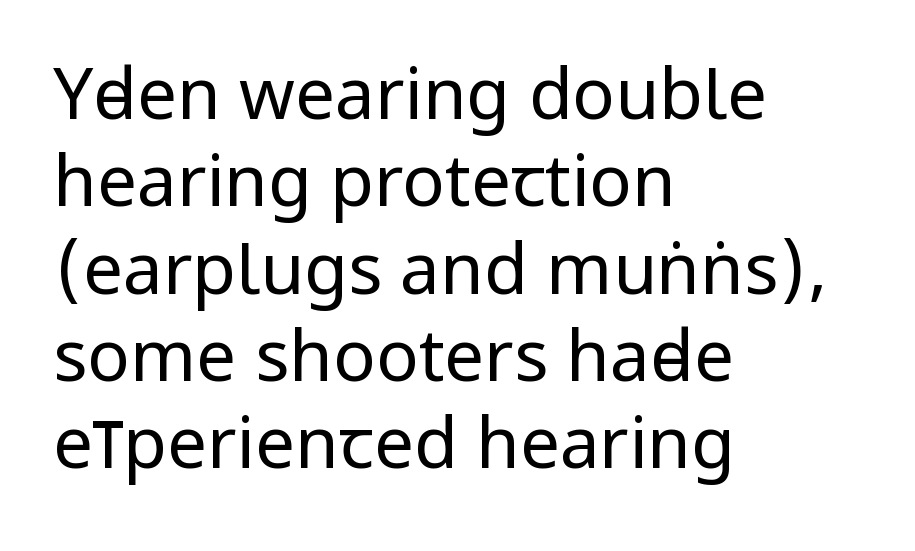
Q: Is the text bold? A: No.
Q: Is the text italic (slanted)? A: No, it is upright.
Q: Is the typeface a serif or a sans-serif typeface? A: Sans-serif.
Q: Is the text underlined? A: No.
Q: How is the paragraph aligned? A: Left-aligned.
Q: Is the spacing between letters normal or unusually wide? A: Normal.
Q: Width (condensed, normal, or wide)? A: Condensed.
Q: Stroke contrast? A: Low.
Q: x-height? A: Large.
Q: Monospaced? A: No.
